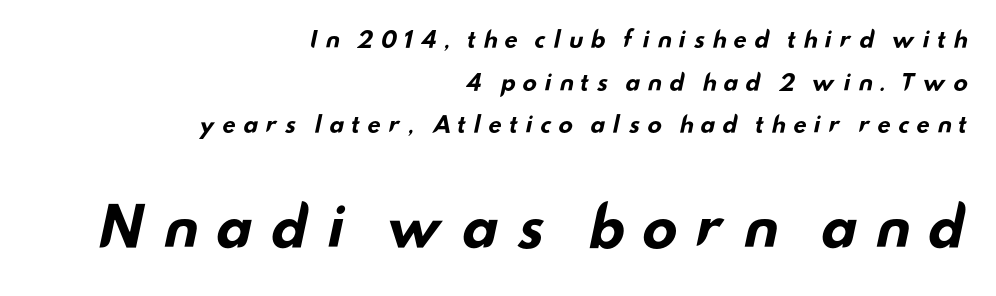
The image shows 54 px bold, wide sans-serif type; set right-aligned, loose line spacing (1.94x), unusually wide letter spacing (+0.28 em), not underlined; the second (bottom) block is 2.45x larger; low stroke contrast and a small x-height.
